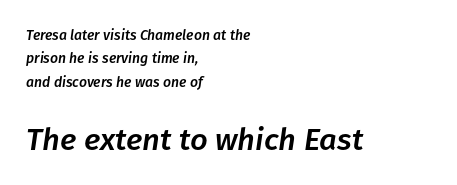
Words float on clear page, feet unadorned. Whoever set this chose a conventional vertical rhythm. Spacing verdict: proportional, widths tailored to each character. The whole block is typeset with a tilt. Between one letter and the next there's only the usual sliver of space.
